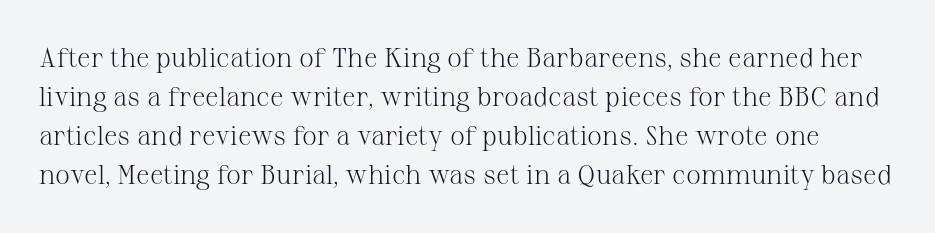
The image shows 27 px text type, upright; set normal line spacing (1.45x), normal letter spacing, not underlined.
